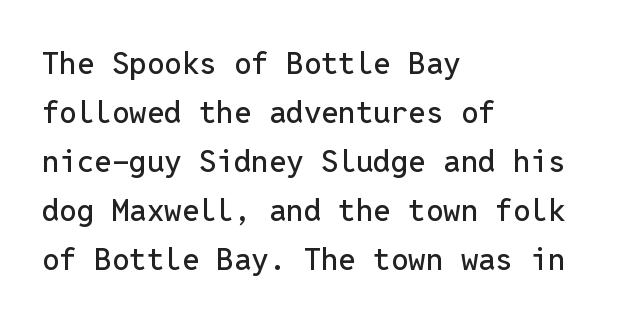
Q: Is the text italic (slanted)? A: No, it is upright.
Q: Is the typeface a serif or a sans-serif typeface? A: Sans-serif.
Q: Is the text underlined? A: No.
Q: How is the paragraph aligned? A: Left-aligned.
Q: Is the spacing between letters normal or unusually wide? A: Normal.
Q: Is the spacing between lines tight, normal or loose? A: Normal.
Q: Width (condensed, normal, or wide)? A: Normal.
Q: Stroke contrast? A: Low.
Q: x-height? A: Medium.
Q: Monospaced? A: Yes.
